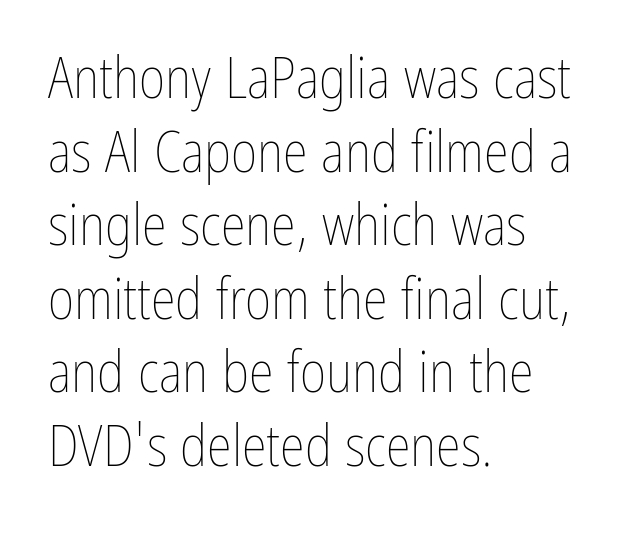
Q: Is the text bold? A: No.
Q: Is the text italic (slanted)? A: No, it is upright.
Q: Is the text underlined? A: No.
Q: How is the paragraph aligned? A: Left-aligned.
Q: Is the spacing between letters normal or unusually wide? A: Normal.
Q: Is the spacing between lines tight, normal or loose? A: Normal.
Q: Width (condensed, normal, or wide)? A: Condensed.
Q: Stroke contrast? A: Low.
Q: x-height? A: Medium.
Q: Monospaced? A: No.
